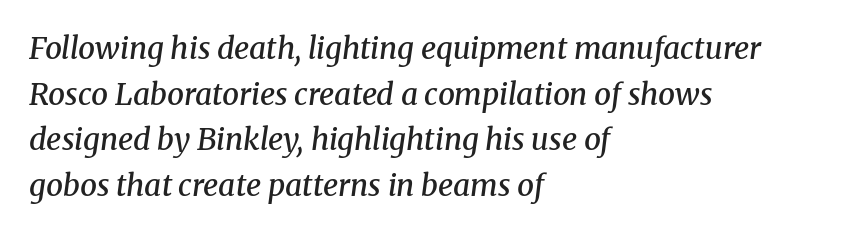
{"serif": "yes", "italic": "yes", "lean": "right", "slant_degrees": 8, "bold": "semi", "weight": "semibold", "width": "normal", "stroke_contrast": "medium", "x_height": "medium", "monospaced": "no", "underline": "no", "align": "left", "line_spacing": "normal", "line_spacing_ratio": 1.52, "letter_spacing": "normal", "letter_spacing_em": 0.0, "glyph_px": 30}
